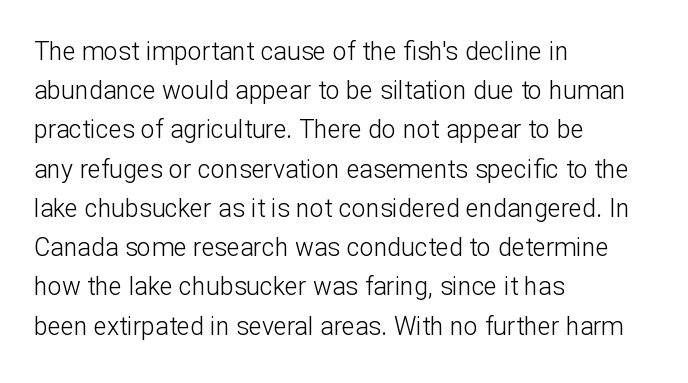
The image shows 25 px text type, upright; set left-aligned, normal line spacing (1.57x), normal letter spacing, not underlined.
